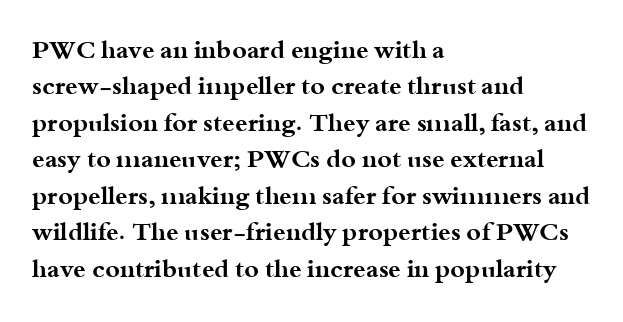
Q: Is the text bold? A: Yes.
Q: Is the text italic (slanted)? A: No, it is upright.
Q: Is the text underlined? A: No.
Q: How is the paragraph aligned? A: Left-aligned.
Q: Is the spacing between letters normal or unusually wide? A: Normal.
Q: Is the spacing between lines tight, normal or loose? A: Normal.
